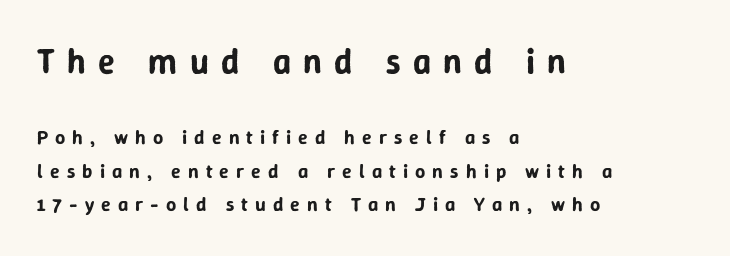
{"serif": "no", "italic": "no", "width": "normal", "stroke_contrast": "low", "x_height": "medium", "monospaced": "no", "underline": "no", "align": "left", "line_spacing": "normal", "line_spacing_ratio": 1.67, "letter_spacing": "wide", "letter_spacing_em": 0.35, "larger_block": "first", "size_ratio": 1.75, "glyph_px": 35}
